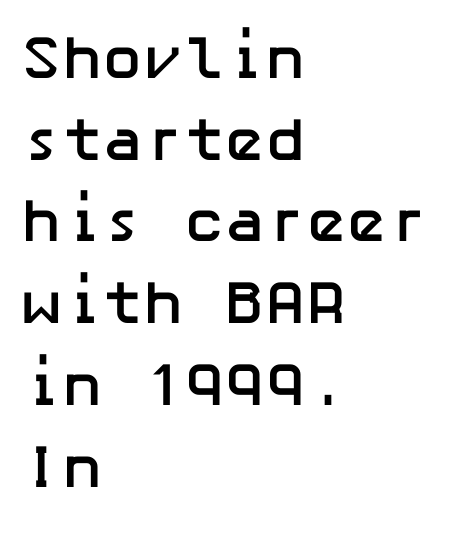
The image shows 61 px semibold sans-serif type, upright; set left-aligned, normal line spacing (1.34x), normal letter spacing, not underlined; low stroke contrast and a medium x-height.
